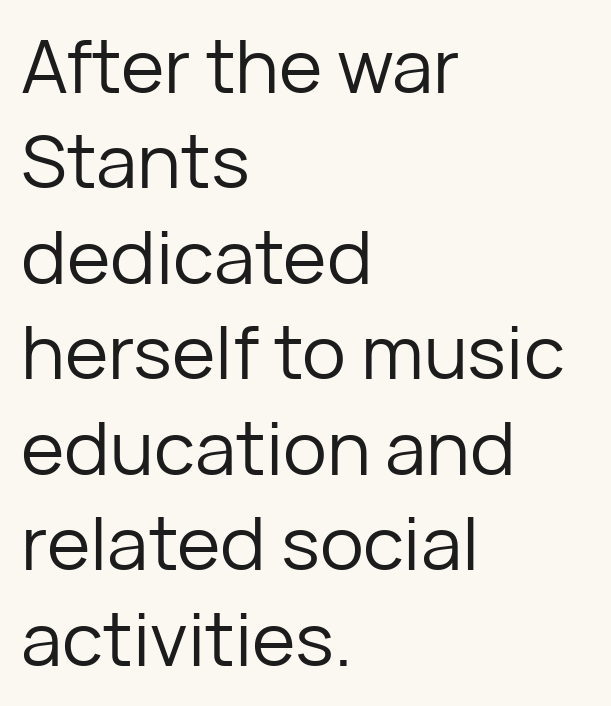
Q: Is the text bold? A: No.
Q: Is the text italic (slanted)? A: No, it is upright.
Q: Is the typeface a serif or a sans-serif typeface? A: Sans-serif.
Q: Is the text underlined? A: No.
Q: How is the paragraph aligned? A: Left-aligned.
Q: Is the spacing between letters normal or unusually wide? A: Normal.
Q: Is the spacing between lines tight, normal or loose? A: Normal.
Q: Width (condensed, normal, or wide)? A: Normal.
Q: Stroke contrast? A: Low.
Q: x-height? A: Medium.
Q: Monospaced? A: No.
